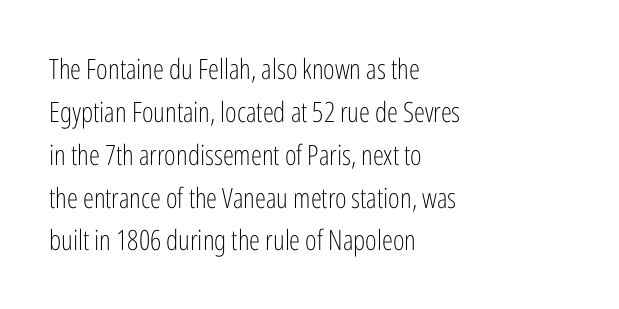
The image shows 28 px light, condensed sans-serif type, upright; set left-aligned, normal line spacing (1.53x), normal letter spacing, not underlined; low stroke contrast and a medium x-height.
